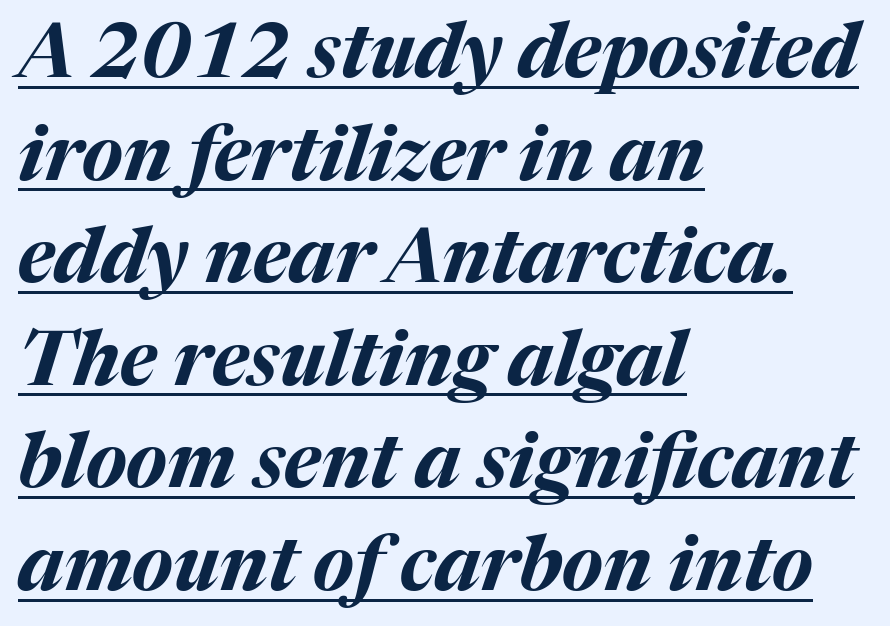
{"italic": "yes", "lean": "right", "slant_degrees": 17, "bold": "yes", "weight": "bold", "width": "normal", "stroke_contrast": "medium", "x_height": "medium", "monospaced": "no", "underline": "yes", "align": "left", "line_spacing": "normal", "line_spacing_ratio": 1.35, "letter_spacing": "normal", "letter_spacing_em": 0.0, "glyph_px": 76}
